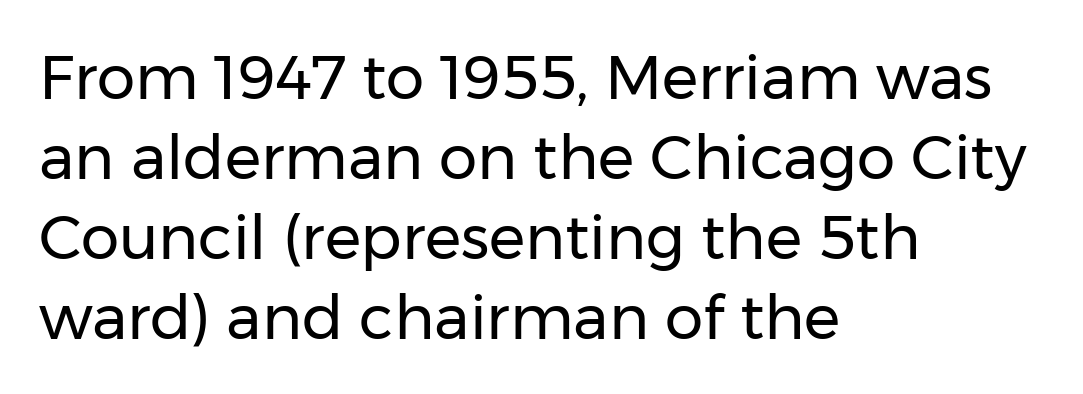
Q: Is the text bold? A: No.
Q: Is the text italic (slanted)? A: No, it is upright.
Q: Is the typeface a serif or a sans-serif typeface? A: Sans-serif.
Q: Is the text underlined? A: No.
Q: How is the paragraph aligned? A: Left-aligned.
Q: Is the spacing between letters normal or unusually wide? A: Normal.
Q: Is the spacing between lines tight, normal or loose? A: Normal.
Q: Width (condensed, normal, or wide)? A: Normal.
Q: Stroke contrast? A: Low.
Q: x-height? A: Medium.
Q: Monospaced? A: No.
